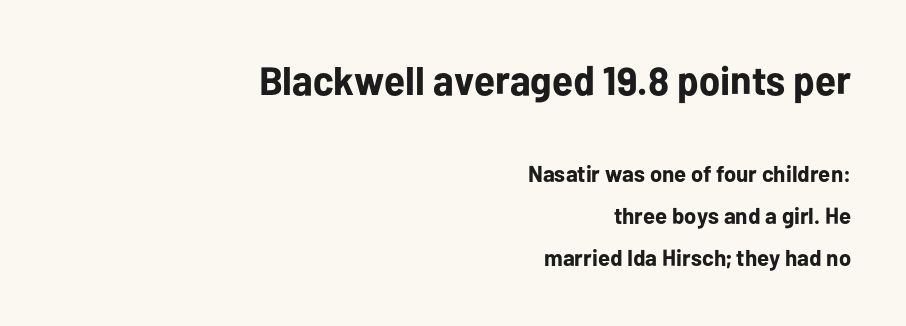
The image shows 40 px bold sans-serif type, upright; set right-aligned, line spacing 1.81x, normal letter spacing, not underlined; the first (top) block is 1.74x larger; low stroke contrast and a medium x-height.
